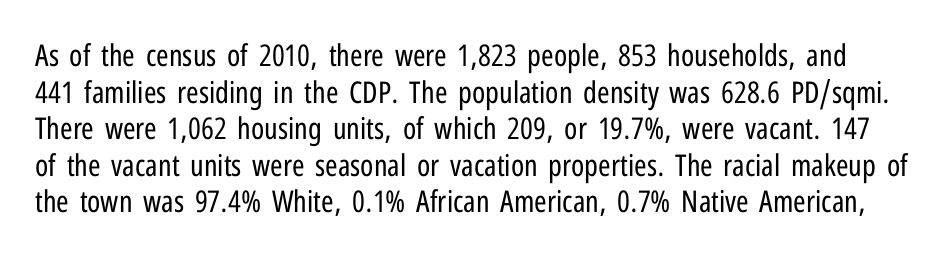
{"serif": "no", "italic": "no", "bold": "no", "weight": "regular", "width": "condensed", "stroke_contrast": "low", "x_height": "medium", "monospaced": "no", "underline": "no", "line_spacing_ratio": 1.22, "letter_spacing": "normal", "letter_spacing_em": 0.0, "glyph_px": 30}
